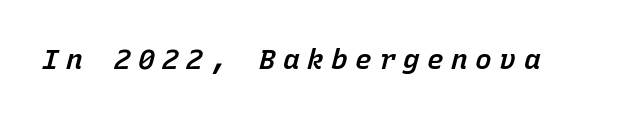
How heavy is the stroke? Medium-heavy — a semibold, shy of bold. Think of a typewriter: that constant character pitch is what you see here. This is oblique type, the kind used for emphasis or titles. Honestly, the letter spacing is so wide it's the main thing you notice.
